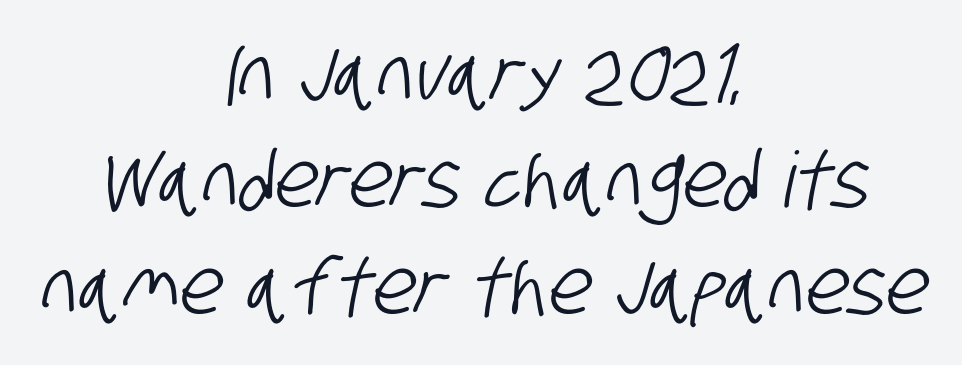
Q: Is the typeface a serif or a sans-serif typeface? A: Sans-serif.
Q: Is the text underlined? A: No.
Q: How is the paragraph aligned? A: Centered.
Q: Is the spacing between letters normal or unusually wide? A: Normal.
Q: Is the spacing between lines tight, normal or loose? A: Normal.
Q: Width (condensed, normal, or wide)? A: Condensed.
Q: Stroke contrast? A: Low.
Q: x-height? A: Large.
Q: Monospaced? A: No.
